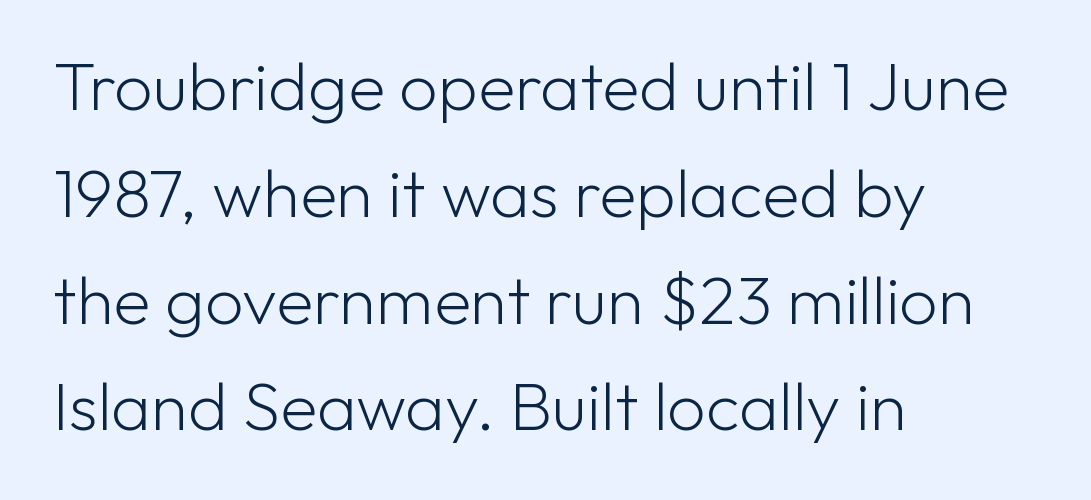
Letter spacing: default. Caption: face not bold, strokes unweighted. The letters advance in unequal steps, a hallmark of proportional type. Nope, no serifs anywhere on these letters. Quick note: interline space is typical.
